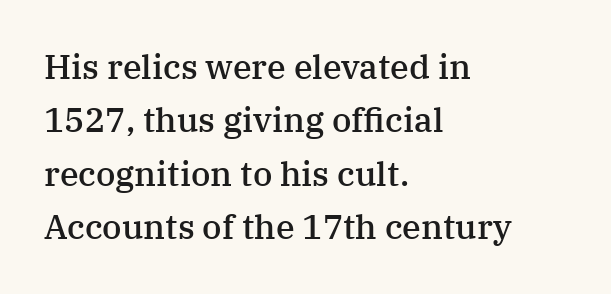
{"serif": "yes", "italic": "no", "bold": "semi", "weight": "semibold", "width": "normal", "stroke_contrast": "medium", "x_height": "medium", "monospaced": "no", "underline": "no", "align": "left", "line_spacing": "normal", "line_spacing_ratio": 1.57, "letter_spacing": "normal", "letter_spacing_em": 0.0, "glyph_px": 34}
